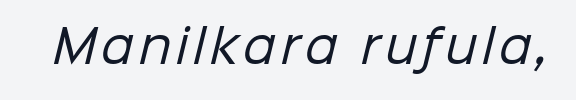
The image shows 45 px regular-weight sans-serif type; set not underlined; low stroke contrast and a medium x-height.
